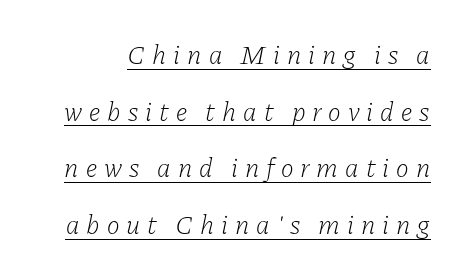
The image shows 27 px text type, italic (leaning right); set loose line spacing (2.1x), unusually wide letter spacing (+0.26 em), underlined.
